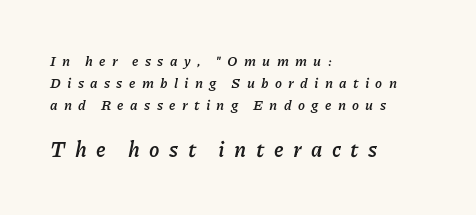
The face used here is rendered with a markedly widened letterfit. The passage shown begins with its smaller block and ends with its larger one. The paragraph has a hard left edge and a soft right edge. Underlining? Definitely not there.
